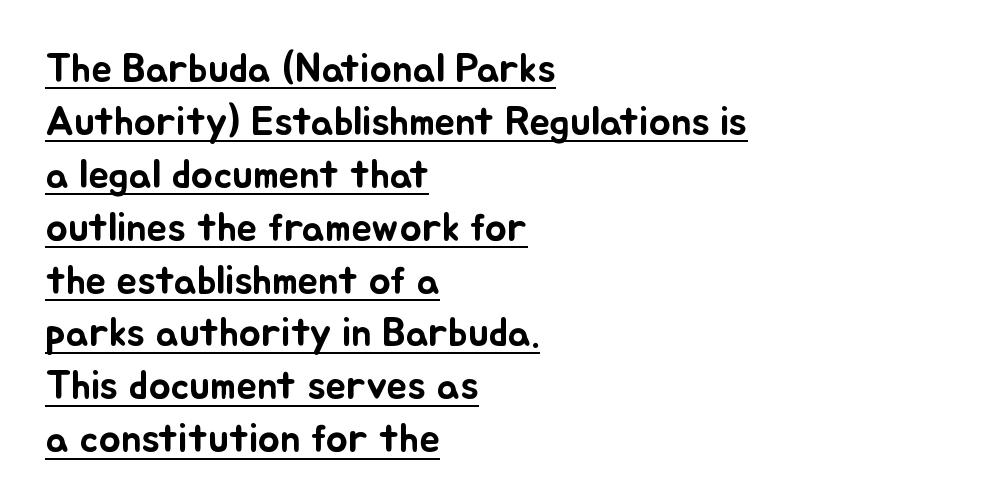
What's the leading like? Ordinary, nothing unusual. Between one letter and the next there's only the usual sliver of space. You could not count columns in this text — the font is proportionally spaced. Underlining? Definitely there.
